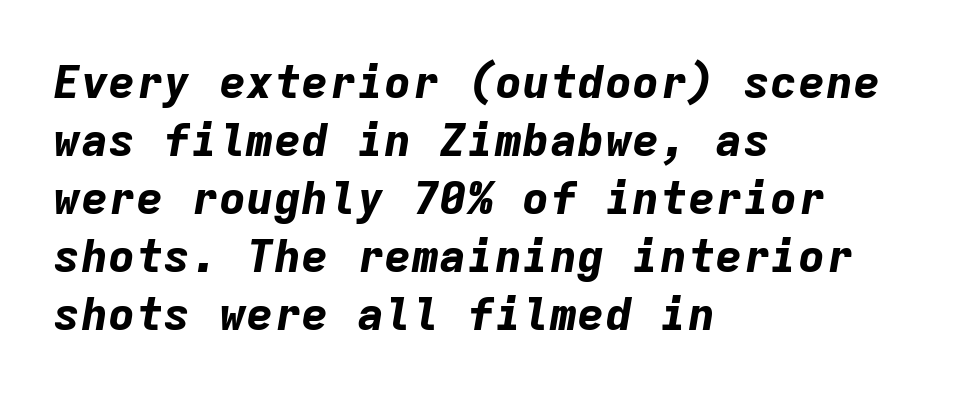
Here the glyphs are tracked normally, forming tight word shapes. Notice how thick the strokes are: this is what a full bold looks like. Emphasis-style slanted type is in use. Horizontally, the lines are justified to the leading edge only. Line spacing here is normal.
